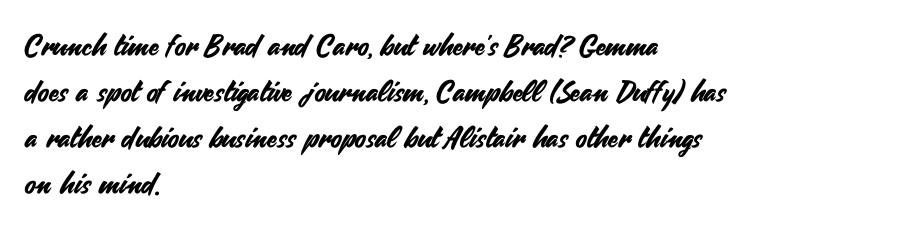
Look at the tracking — it's just the regular setting, nothing added. Is there much room between lines? A standard amount, neither cramped nor airy. A sans-serif font was chosen for this passage.
